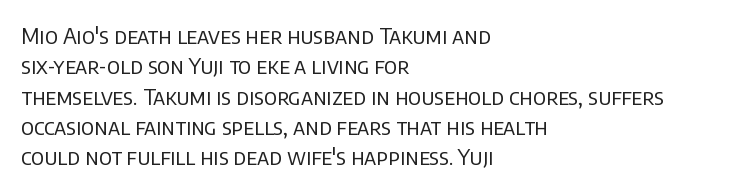
{"italic": "no", "bold": "no", "underline": "no", "align": "left", "line_spacing": "normal", "line_spacing_ratio": 1.38, "letter_spacing": "normal", "letter_spacing_em": 0.0, "glyph_px": 22}
